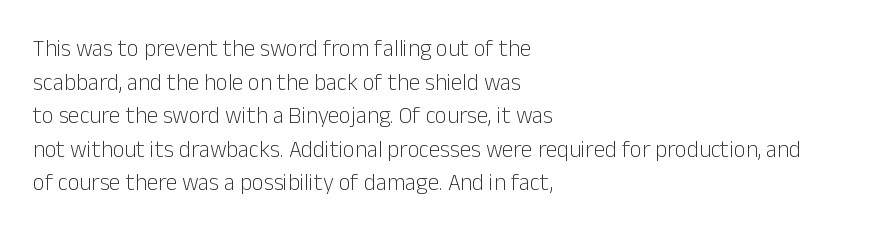
{"italic": "no", "bold": "no", "underline": "no", "align": "left", "line_spacing": "normal", "line_spacing_ratio": 1.46, "letter_spacing": "normal", "letter_spacing_em": 0.0, "glyph_px": 23}
